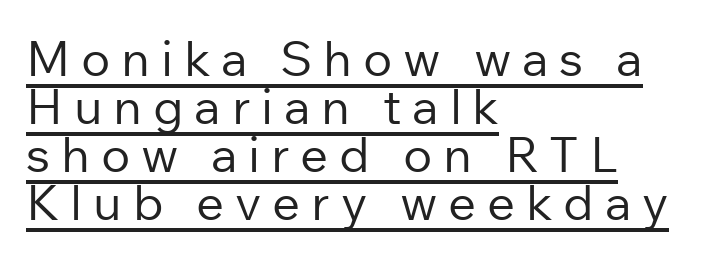
The image shows 49 px regular-weight sans-serif type, upright; set left-aligned, tight line spacing (0.98x), unusually wide letter spacing (+0.22 em), underlined; low stroke contrast and a medium x-height.
